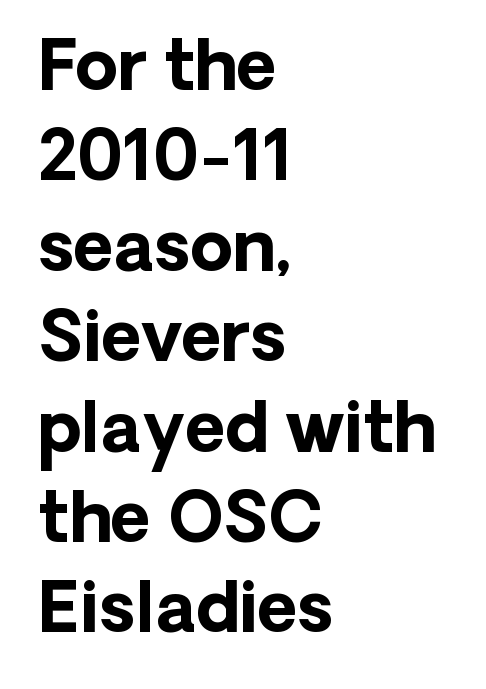
The image shows 69 px bold sans-serif type, upright; set left-aligned, normal line spacing (1.31x), normal letter spacing, not underlined; low stroke contrast and a medium x-height.
